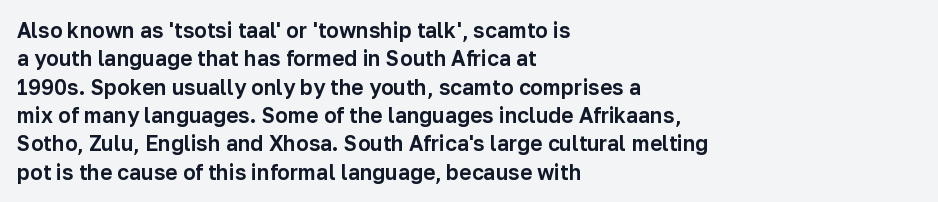
Q: Is the text italic (slanted)? A: No, it is upright.
Q: Is the text underlined? A: No.
Q: How is the paragraph aligned? A: Left-aligned.
Q: Is the spacing between letters normal or unusually wide? A: Normal.
Q: Is the spacing between lines tight, normal or loose? A: Normal.
